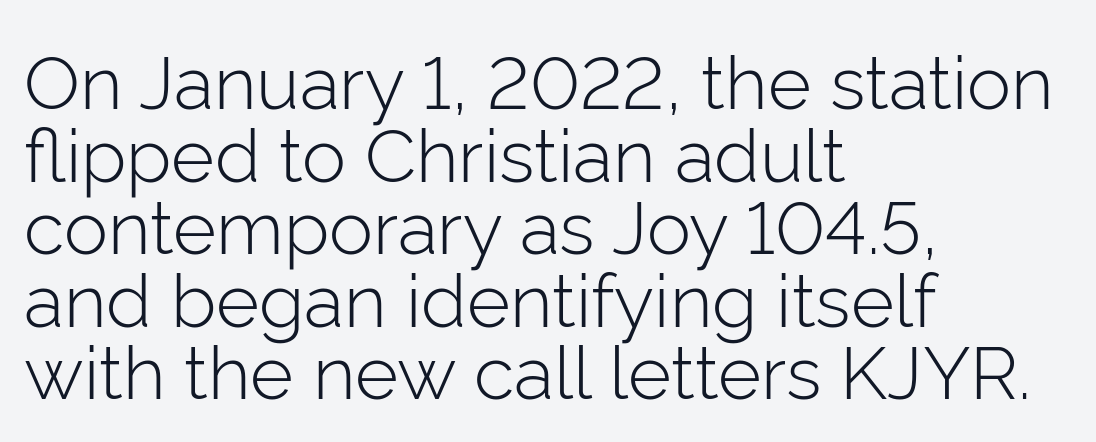
Q: Is the text bold? A: No.
Q: Is the text italic (slanted)? A: No, it is upright.
Q: Is the typeface a serif or a sans-serif typeface? A: Sans-serif.
Q: Is the text underlined? A: No.
Q: How is the paragraph aligned? A: Left-aligned.
Q: Is the spacing between letters normal or unusually wide? A: Normal.
Q: Is the spacing between lines tight, normal or loose? A: Tight.
Q: Width (condensed, normal, or wide)? A: Normal.
Q: Stroke contrast? A: Low.
Q: x-height? A: Medium.
Q: Monospaced? A: No.
